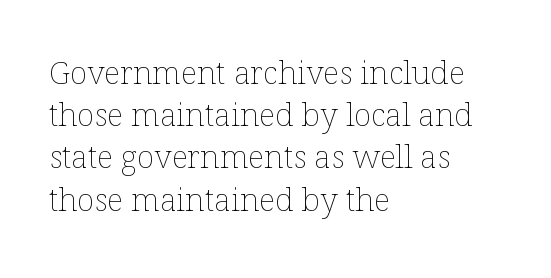
Q: Is the text bold? A: No.
Q: Is the text italic (slanted)? A: No, it is upright.
Q: Is the text underlined? A: No.
Q: How is the paragraph aligned? A: Left-aligned.
Q: Is the spacing between letters normal or unusually wide? A: Normal.
Q: Is the spacing between lines tight, normal or loose? A: Normal.
Q: Width (condensed, normal, or wide)? A: Normal.
Q: Stroke contrast? A: Low.
Q: x-height? A: Medium.
Q: Monospaced? A: No.
